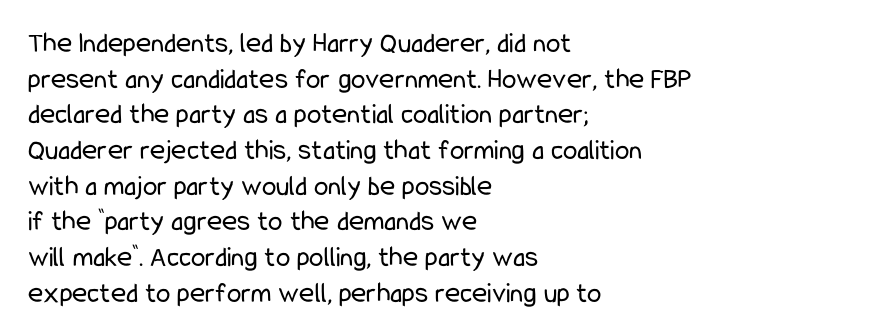
The image shows 29 px regular-weight, condensed sans-serif type, upright; set left-aligned, line spacing 1.23x, normal letter spacing, not underlined; low stroke contrast and a medium x-height.
